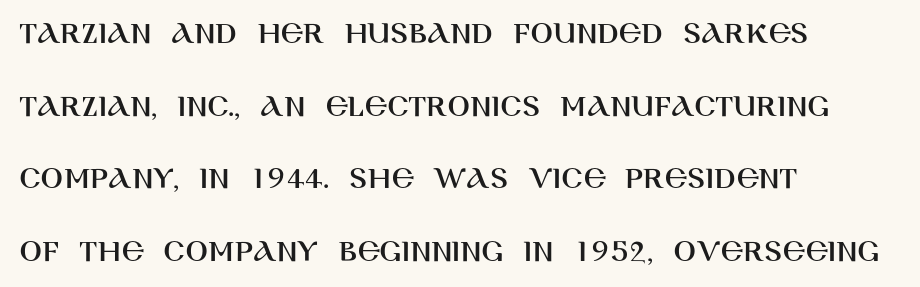
Q: Is the text italic (slanted)? A: No, it is upright.
Q: Is the typeface a serif or a sans-serif typeface? A: Sans-serif.
Q: Is the text underlined? A: No.
Q: How is the paragraph aligned? A: Left-aligned.
Q: Is the spacing between letters normal or unusually wide? A: Normal.
Q: Is the spacing between lines tight, normal or loose? A: Loose.
Q: Width (condensed, normal, or wide)? A: Normal.
Q: Stroke contrast? A: High.
Q: x-height? A: Large.
Q: Monospaced? A: No.
